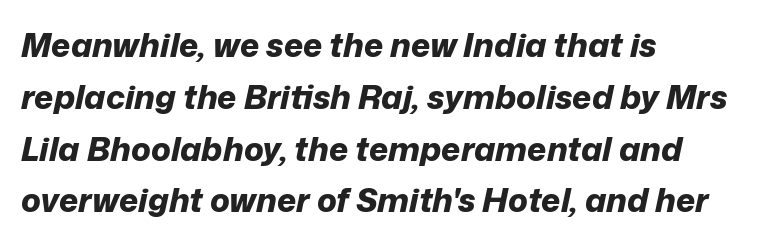
{"italic": "yes", "lean": "right", "slant_degrees": 12, "bold": "yes", "weight": "bold", "width": "normal", "stroke_contrast": "low", "x_height": "medium", "monospaced": "no", "underline": "no", "align": "left", "line_spacing": "normal", "line_spacing_ratio": 1.57, "letter_spacing": "normal", "letter_spacing_em": 0.0, "glyph_px": 33}
